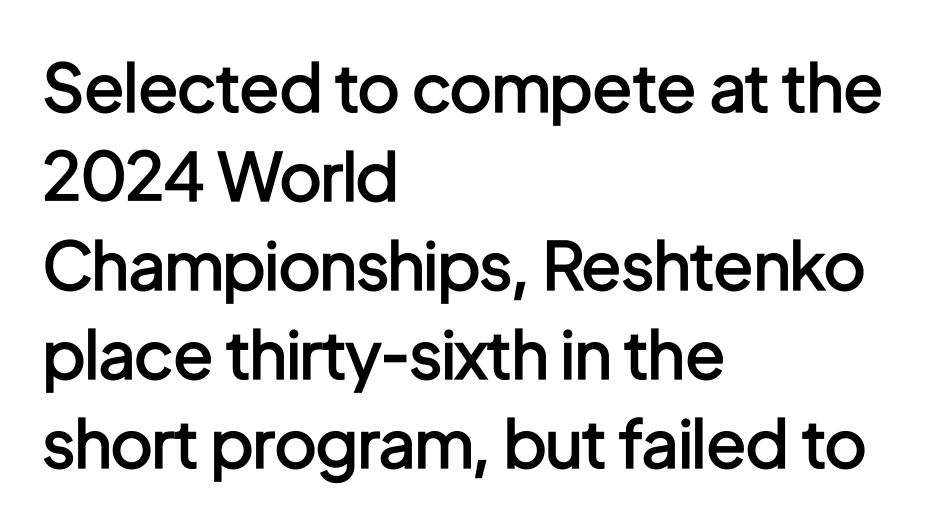
{"serif": "no", "italic": "no", "bold": "semi", "weight": "semibold", "width": "condensed", "stroke_contrast": "low", "x_height": "medium", "monospaced": "no", "underline": "no", "align": "left", "line_spacing": "normal", "line_spacing_ratio": 1.35, "letter_spacing": "normal", "letter_spacing_em": 0.0, "glyph_px": 66}
